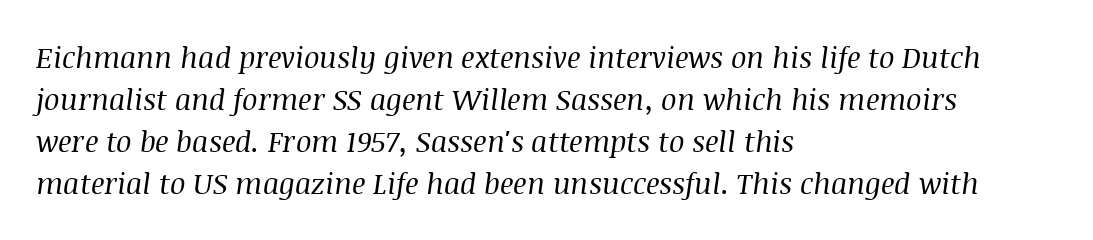
The image shows 29 px regular-weight serif type, italic (leaning right); set left-aligned, normal line spacing (1.45x), normal letter spacing, not underlined; medium stroke contrast and a large x-height.
